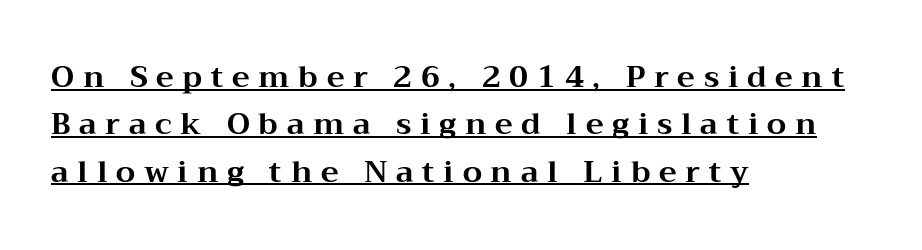
Glyph-to-glyph distance is far greater than everyday printed text. Is this a fixed-width face? No — the glyphs have proportional, varying widths. The characters look thick and weighty, a clear bold. The string is rendered with underlining switched on.
